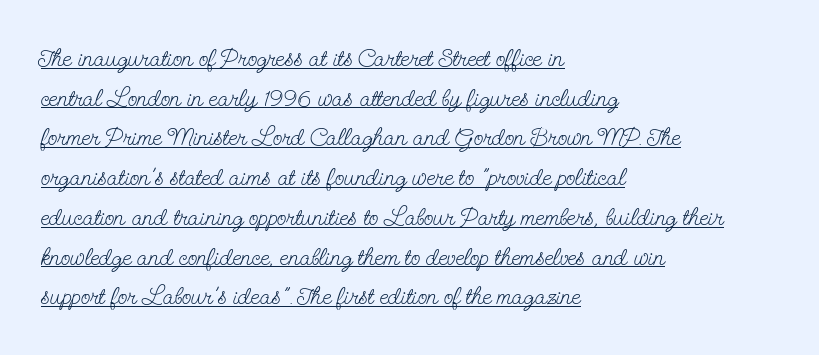
Teacher's note: observe the even left margin — that is flush-left alignment. Notice how a bar underscores the lettering throughout. The rendering keeps characters at their native spacing. If you measured baseline to baseline, you'd find a middling distance.
